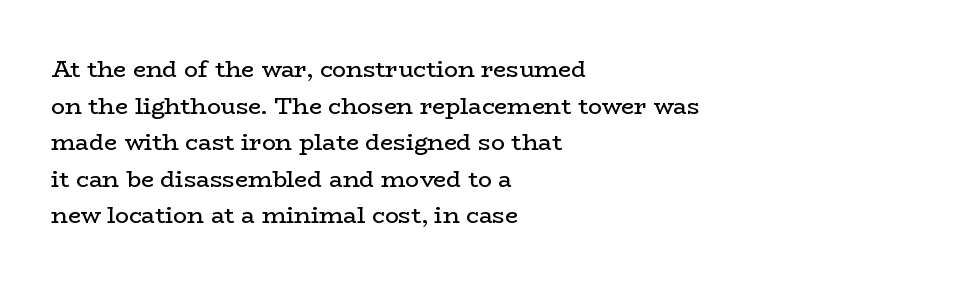
Q: Is the text bold? A: No.
Q: Is the text italic (slanted)? A: No, it is upright.
Q: Is the text underlined? A: No.
Q: How is the paragraph aligned? A: Left-aligned.
Q: Is the spacing between letters normal or unusually wide? A: Normal.
Q: Is the spacing between lines tight, normal or loose? A: Normal.
